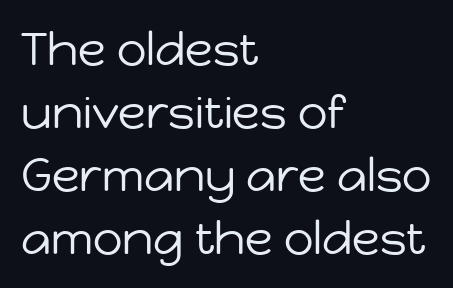
The ragged edge is on the right, which tells us the setting is flush left. The string is rendered with underlining switched off. This sample uses an upright cut, with every glyph sitting square on the baseline. Horizontal bands of white between lines are of average thickness.
